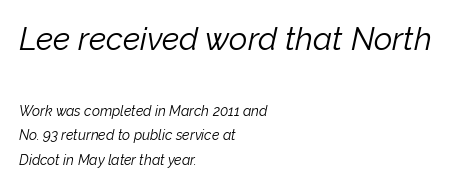
The image shows 32 px light type, italic (leaning right); set left-aligned, line spacing 1.78x, normal letter spacing, not underlined; the first (top) block is 2.29x larger; low stroke contrast and a medium x-height.
